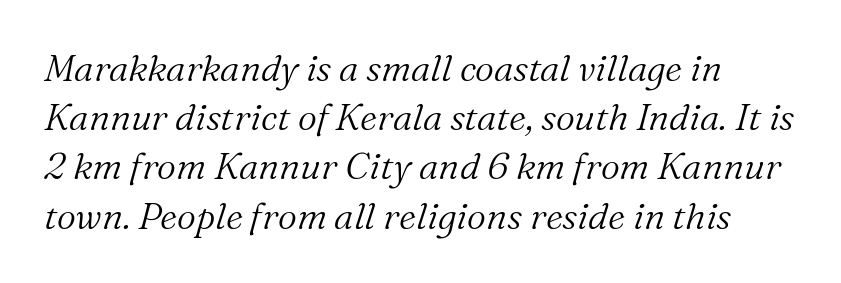
{"serif": "yes", "italic": "yes", "lean": "right", "slant_degrees": 16, "bold": "no", "weight": "light", "width": "normal", "stroke_contrast": "medium", "x_height": "medium", "monospaced": "no", "underline": "no", "line_spacing": "normal", "line_spacing_ratio": 1.33, "letter_spacing": "normal", "letter_spacing_em": 0.0, "glyph_px": 37}
